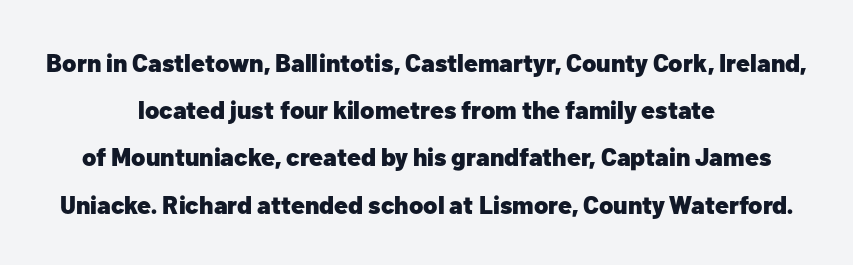
Characters follow at the spacing the type designer built in. The foot of each line stays bare and open. Alignment: centered. Heavy, bold letterforms. Rendered with straight, roman letterforms.
